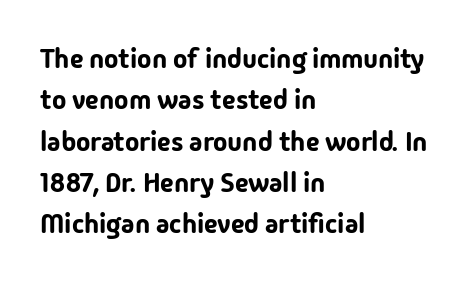
The image shows 27 px text type, upright; set left-aligned, normal line spacing (1.53x), normal letter spacing, not underlined.
